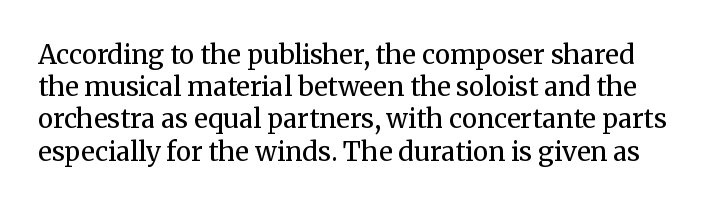
Q: Is the text bold? A: No.
Q: Is the text italic (slanted)? A: No, it is upright.
Q: Is the text underlined? A: No.
Q: Is the spacing between letters normal or unusually wide? A: Normal.
